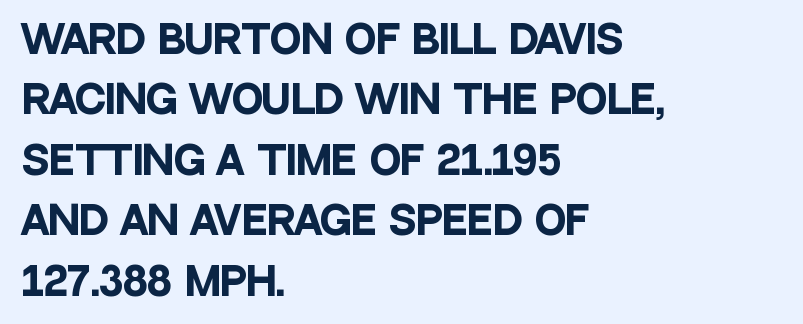
{"serif": "no", "italic": "no", "bold": "yes", "weight": "heavy", "width": "condensed", "stroke_contrast": "low", "x_height": "large", "monospaced": "no", "underline": "no", "align": "left", "line_spacing": "normal", "line_spacing_ratio": 1.59, "letter_spacing": "normal", "letter_spacing_em": 0.0, "glyph_px": 38}
